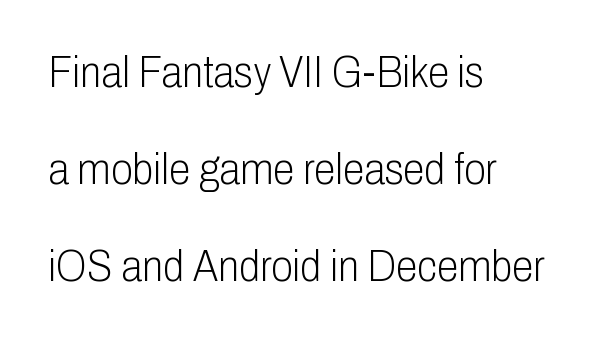
The image shows 44 px light, condensed sans-serif type, upright; set left-aligned, loose line spacing (2.2x), normal letter spacing, not underlined; low stroke contrast and a medium x-height.
